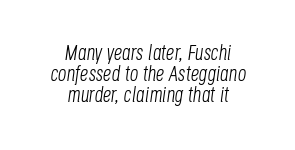
Inter-character spacing is left at the font's built-in metrics. The block of text is dense from top to bottom, with scant space between rows. Which margin do the lines hug? Neither — every line sits in the middle. Quick note: italic. The zone under the glyphs is completely vacant.
